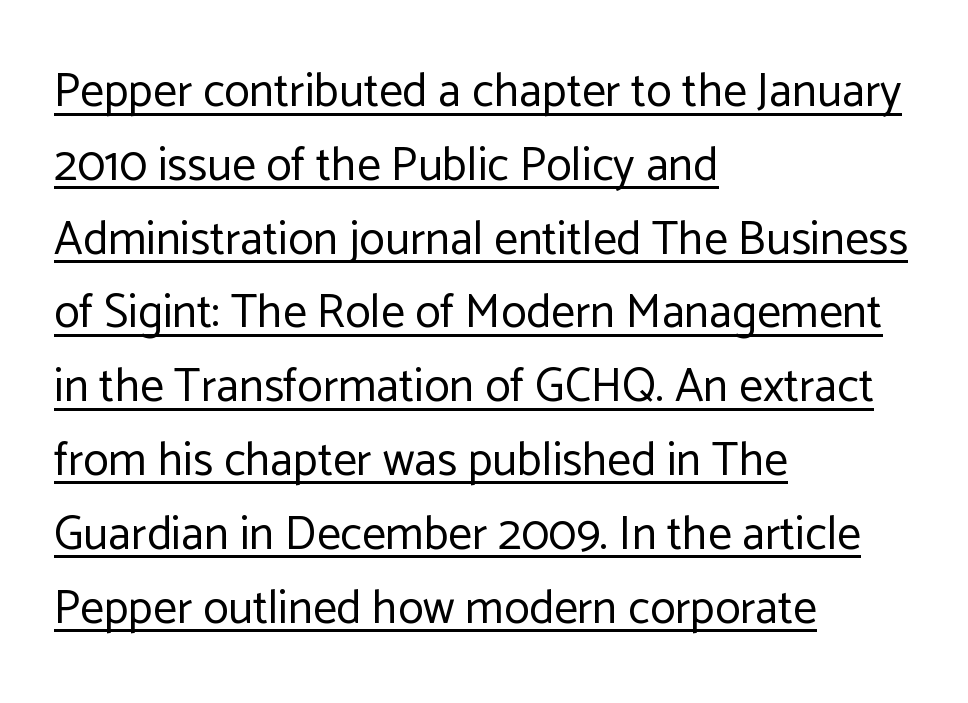
{"serif": "no", "italic": "no", "bold": "no", "weight": "regular", "width": "normal", "stroke_contrast": "low", "x_height": "medium", "monospaced": "no", "underline": "yes", "align": "left", "line_spacing": "normal", "line_spacing_ratio": 1.57, "letter_spacing": "normal", "letter_spacing_em": 0.0, "glyph_px": 47}
